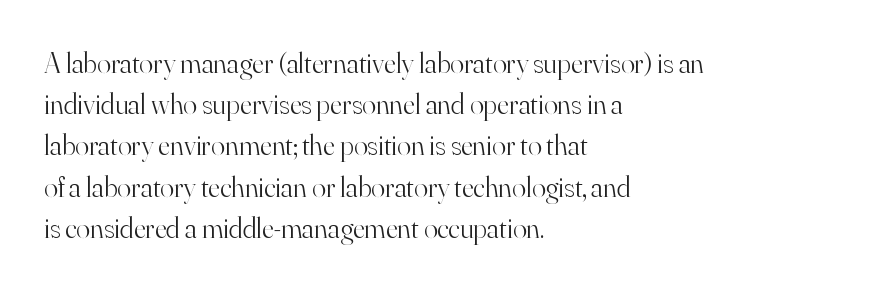
The image shows 29 px light serif type, upright; set left-aligned, normal line spacing (1.42x), normal letter spacing, not underlined; high stroke contrast and a small x-height.
